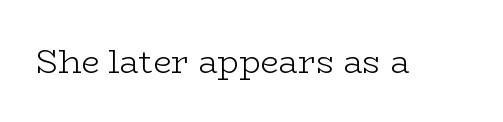
The image shows 33 px light, wide serif type, upright; set normal letter spacing, not underlined; low stroke contrast and a medium x-height.
